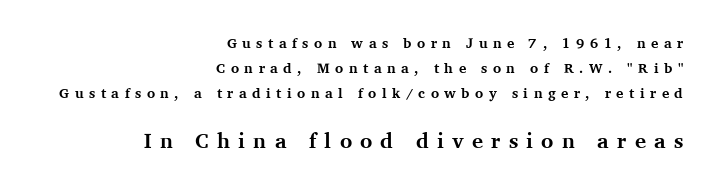
Q: Is the text bold? A: Yes.
Q: Is the text italic (slanted)? A: No, it is upright.
Q: Is the text underlined? A: No.
Q: How is the paragraph aligned? A: Right-aligned.
Q: Is the spacing between letters normal or unusually wide? A: Unusually wide.
Q: Which block of text is set in a larger size, the first (top) or the second (bottom)? A: The second (bottom) one.
